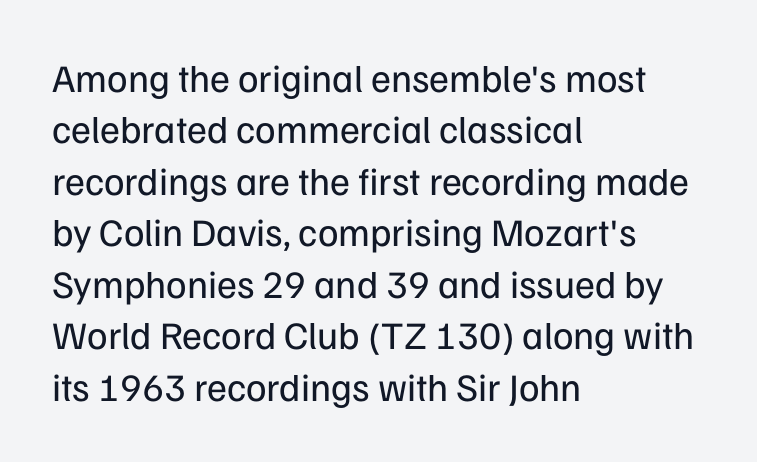
This sample uses plain, unmodified letter spacing. If you drew a ruler down the left edge, every line would touch it. Think of a printed novel: that variable character pitch is what you see here. No extra ink here — the face is not bold.
